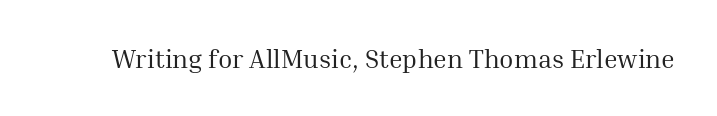
The image shows 26 px text type, upright; set normal letter spacing, not underlined.
